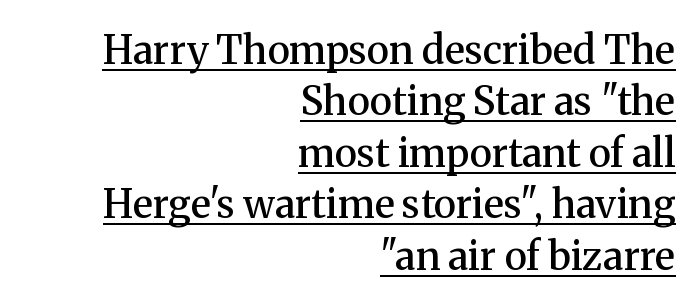
The image shows 39 px semibold serif type, upright; set right-aligned, normal line spacing (1.32x), normal letter spacing, underlined; medium stroke contrast and a medium x-height.
